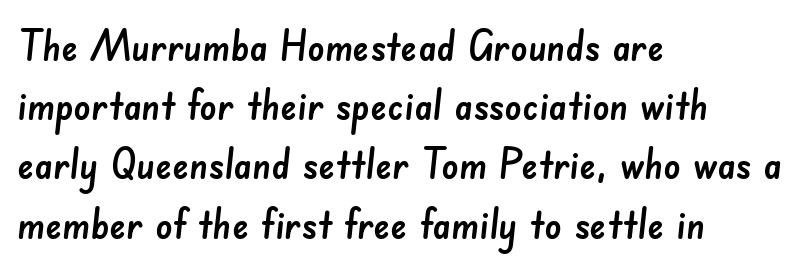
{"serif": "no", "width": "normal", "stroke_contrast": "low", "x_height": "small", "monospaced": "no", "underline": "no", "align": "left", "line_spacing": "normal", "line_spacing_ratio": 1.41, "letter_spacing": "normal", "letter_spacing_em": 0.0, "glyph_px": 42}
